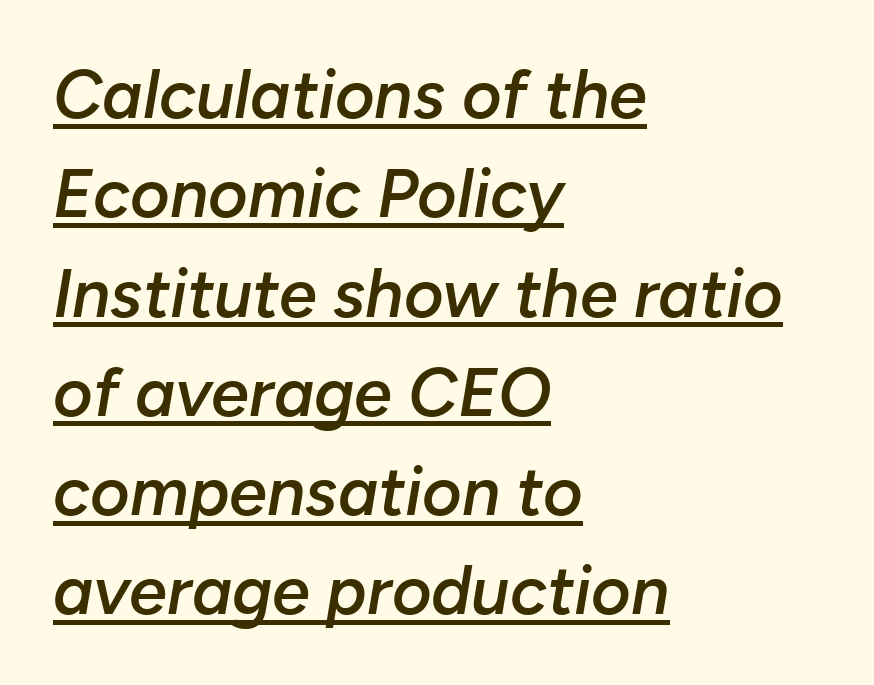
Q: Is the text bold? A: Semi-bold.
Q: Is the text italic (slanted)? A: Yes, it leans right by about 10 degrees.
Q: Is the text underlined? A: Yes.
Q: How is the paragraph aligned? A: Left-aligned.
Q: Is the spacing between letters normal or unusually wide? A: Normal.
Q: Is the spacing between lines tight, normal or loose? A: Normal.
Q: Width (condensed, normal, or wide)? A: Normal.
Q: Stroke contrast? A: Low.
Q: x-height? A: Medium.
Q: Monospaced? A: No.
